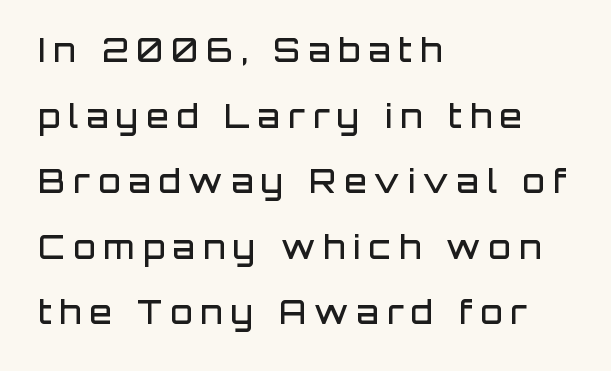
{"serif": "no", "italic": "no", "bold": "semi", "weight": "semibold", "width": "normal", "stroke_contrast": "low", "x_height": "large", "monospaced": "no", "underline": "no", "align": "left", "line_spacing": "loose", "line_spacing_ratio": 2.05, "letter_spacing": "wide", "letter_spacing_em": 0.26, "glyph_px": 32}
